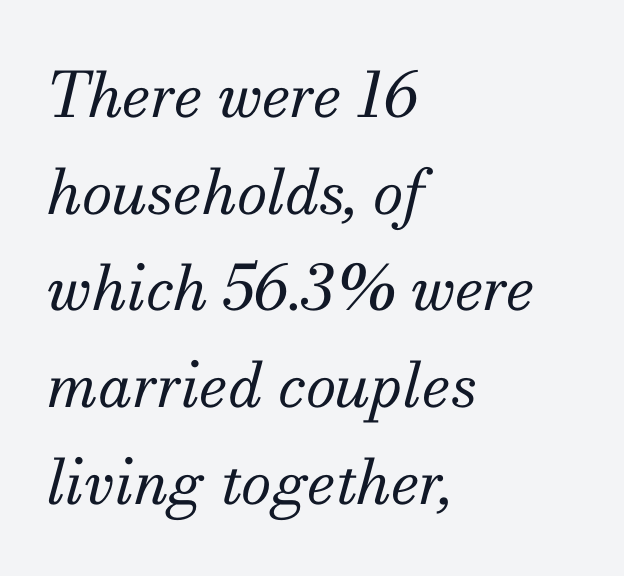
The text carries the slant typical of an italic or oblique font. Do the characters align in a grid? No, the font is proportional. The typesetter chose a ragged-right arrangement here. Typographically, this falls in the serif category.
